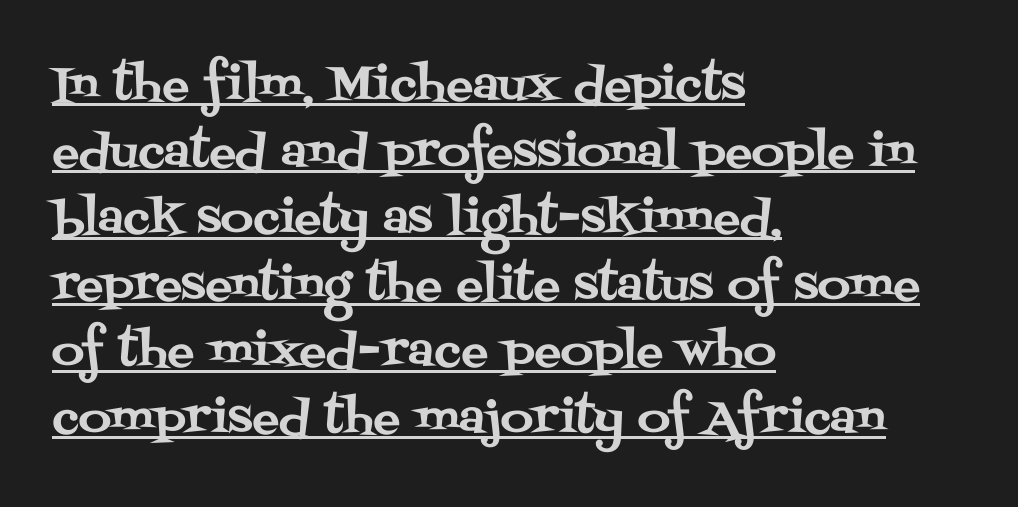
Q: Is the text italic (slanted)? A: No, it is upright.
Q: Is the typeface a serif or a sans-serif typeface? A: Serif.
Q: Is the text underlined? A: Yes.
Q: How is the paragraph aligned? A: Left-aligned.
Q: Is the spacing between letters normal or unusually wide? A: Normal.
Q: Is the spacing between lines tight, normal or loose? A: Normal.
Q: Width (condensed, normal, or wide)? A: Normal.
Q: Stroke contrast? A: Medium.
Q: x-height? A: Large.
Q: Monospaced? A: No.
